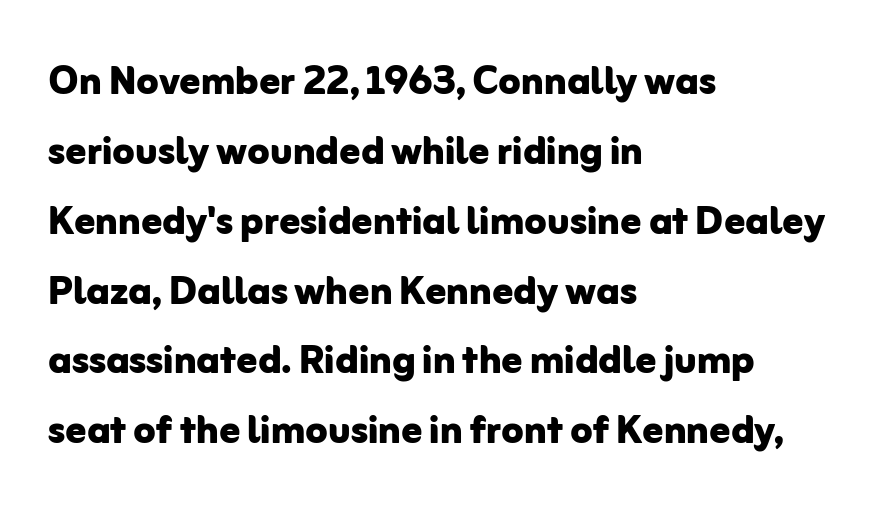
The image shows 51 px bold sans-serif type, upright; set left-aligned, normal line spacing (1.37x), normal letter spacing, not underlined; low stroke contrast and a medium x-height.
